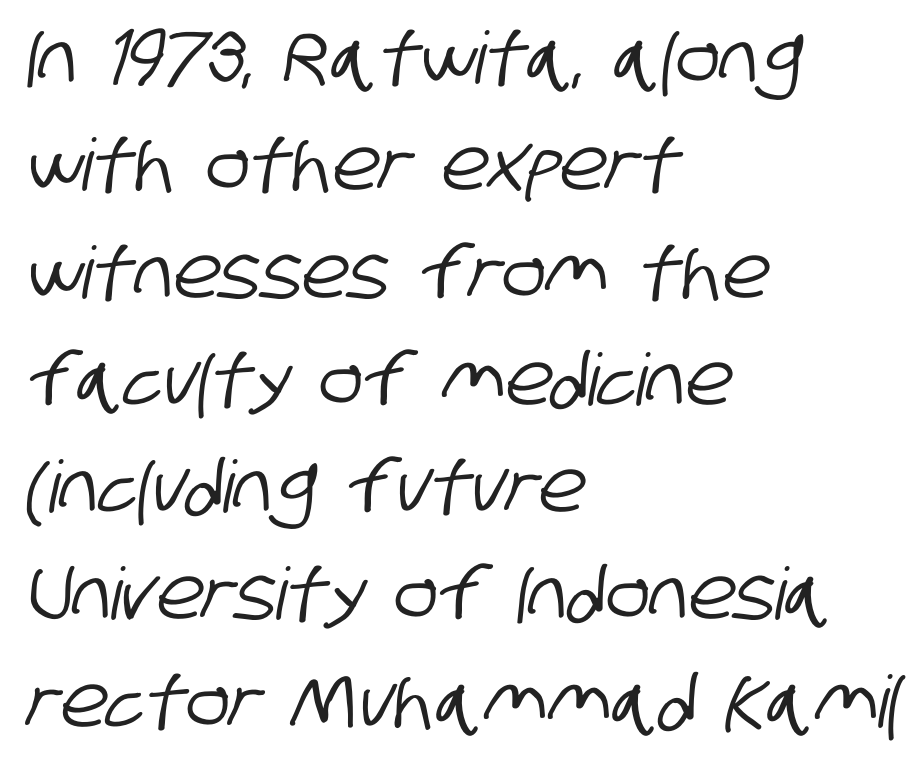
The image shows 72 px condensed sans-serif type; set left-aligned, normal line spacing (1.49x), normal letter spacing, not underlined; low stroke contrast and a large x-height.
